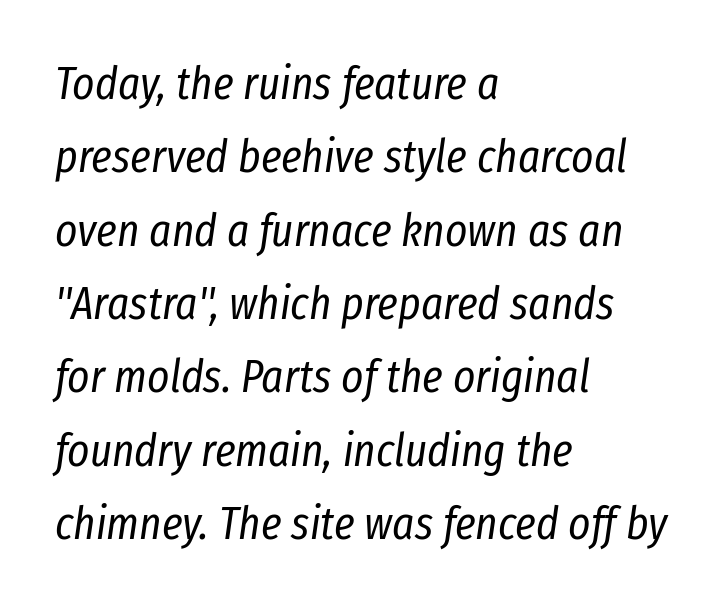
The image shows 47 px regular-weight, condensed type, italic (leaning right); set left-aligned, normal line spacing (1.56x), normal letter spacing, not underlined; low stroke contrast and a medium x-height.
